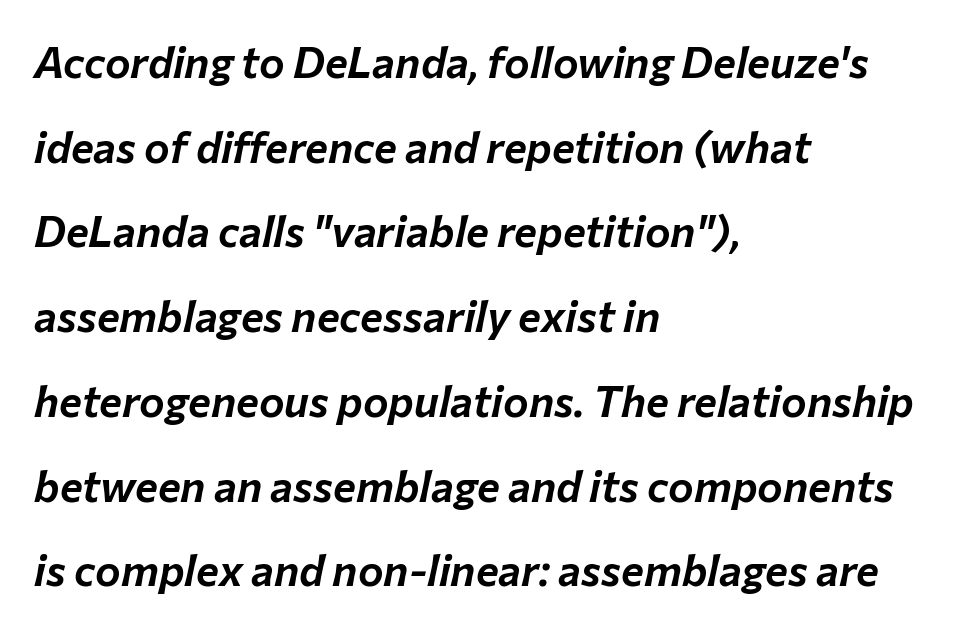
The text block is weighted toward the left margin, trailing off unevenly rightward. The passage shown stacks its lines with a broad gap. Type without underlining. The rendering applies a slant to the glyphs. Is this a fixed-width face? No — the glyphs have proportional, varying widths. Tracking value appears to be zero — textbook default spacing.
